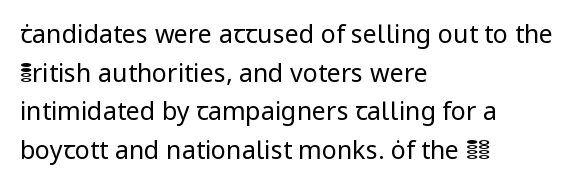
The image shows 25 px text type, upright; set left-aligned, normal line spacing (1.55x), normal letter spacing, not underlined.
